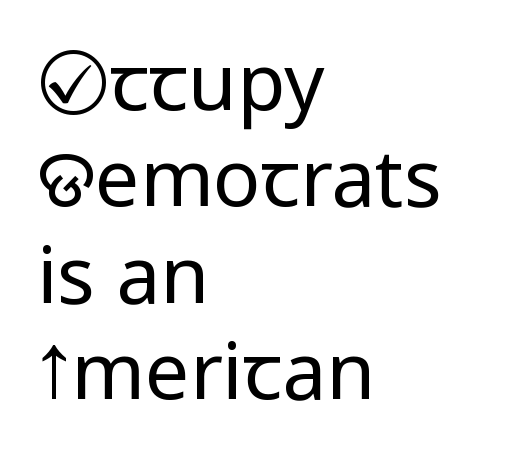
{"serif": "no", "italic": "no", "bold": "no", "weight": "regular", "width": "condensed", "stroke_contrast": "low", "x_height": "large", "monospaced": "no", "underline": "no", "align": "left", "line_spacing_ratio": 1.22, "letter_spacing": "normal", "letter_spacing_em": 0.0, "glyph_px": 79}
